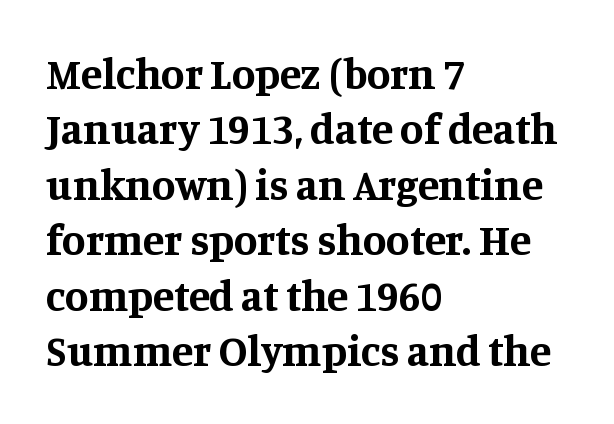
Every letter is thick-stroked: bold, no question. Line spacing here is normal. Inter-character spacing is left at the font's built-in metrics. A typesetter would call this proportional, since set widths differ per character. This sample uses an upright cut, with every glyph sitting square on the baseline.
